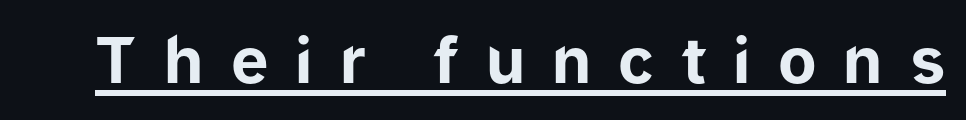
Set as a true bold cut, around the 700 mark. A typesetter would call this proportional, since set widths differ per character. Compared with undecorated copy, this sample adds a rule below the words. Inter-character spacing is expanded well beyond the font's built-in metrics. The passage shown is typeset with a sans-serif family. Posture: straight, roman, zero tilt.
